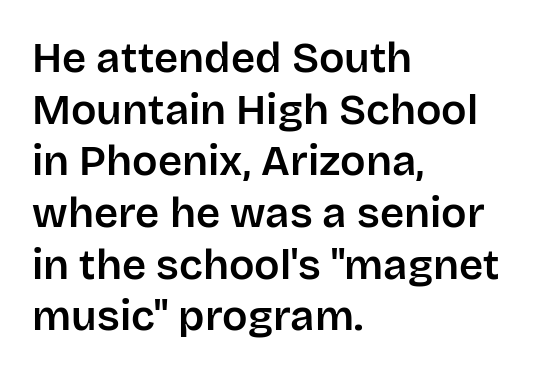
The image shows 42 px sans-serif type, upright; set left-aligned, line spacing 1.23x, normal letter spacing, not underlined; low stroke contrast and a large x-height.
